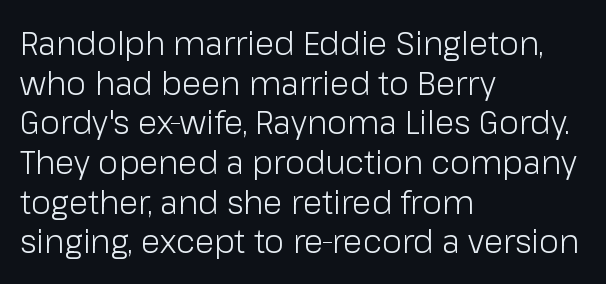
The rendering anchors every line to the left-hand side. Unmarked baselines from the first word to the last. Stroke thickness stays within the range of a standard reading face or lighter. Observe the ordinary spacing: letters are neighbours, not strangers.
